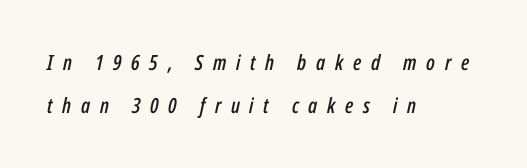
Any mark beneath the type? The region is blank. Notice how the passage keeps a crisp vertical edge on the left only. Tracking here is generous; glyphs stand well apart from one another. These lines stand farther apart than default settings would place them. Slant detected: the letters are inclined.
